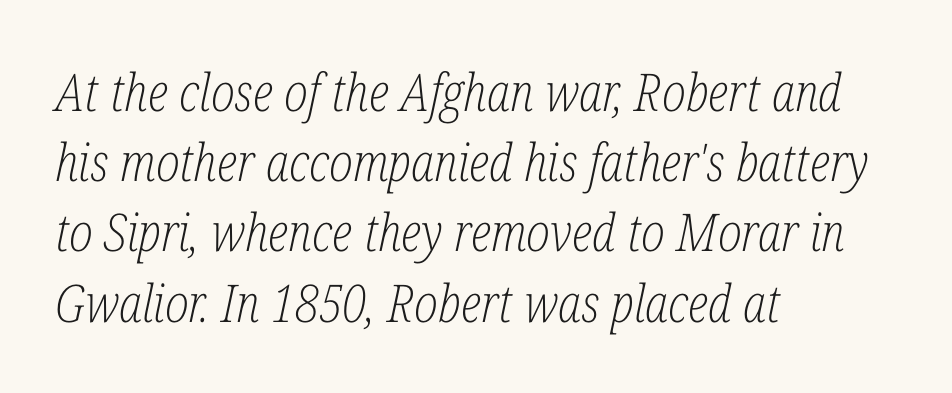
{"serif": "yes", "italic": "yes", "lean": "right", "slant_degrees": 12, "bold": "no", "weight": "light", "width": "condensed", "stroke_contrast": "low", "x_height": "medium", "monospaced": "no", "underline": "no", "align": "left", "line_spacing": "normal", "line_spacing_ratio": 1.35, "letter_spacing": "normal", "letter_spacing_em": 0.0, "glyph_px": 52}
